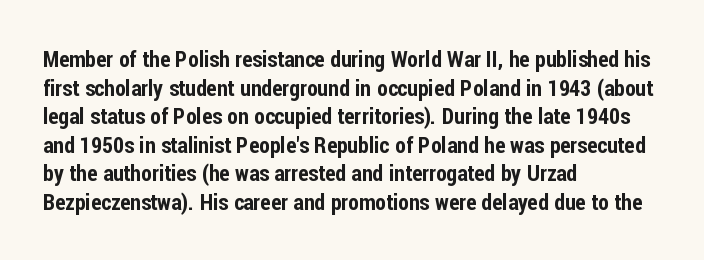
A normal amount of white space separates one row of letters from the next. Unmarked baselines from the first word to the last. These lines were composed using upright roman letters. Compared with typical body copy, the letter spacing here is the same. Line beginnings align vertically; line endings do not.
